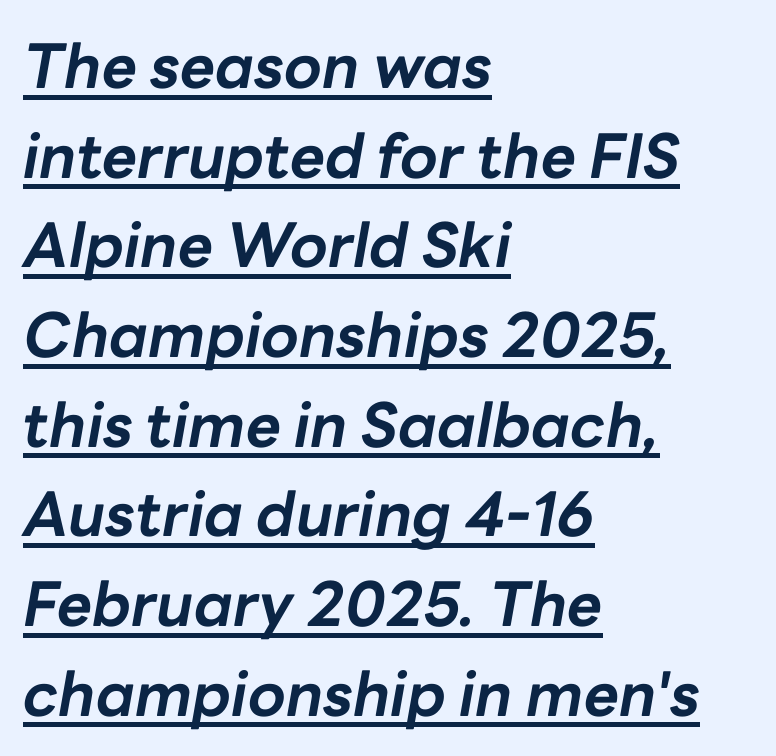
The image shows 61 px bold type, italic (leaning right); set left-aligned, normal line spacing (1.47x), normal letter spacing, underlined; low stroke contrast and a medium x-height.
